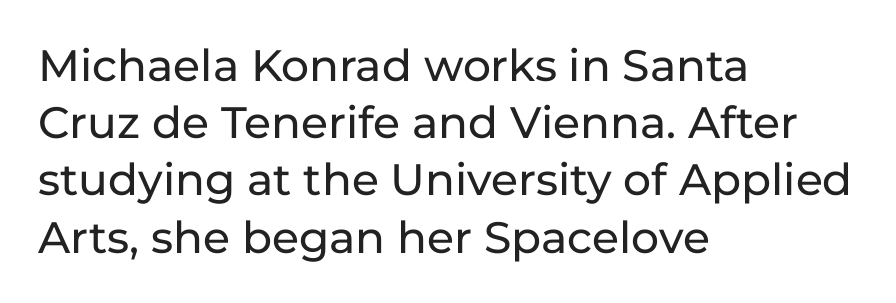
{"serif": "no", "italic": "no", "width": "normal", "stroke_contrast": "low", "x_height": "medium", "monospaced": "no", "underline": "no", "align": "left", "line_spacing": "normal", "line_spacing_ratio": 1.3, "letter_spacing": "normal", "letter_spacing_em": 0.0, "glyph_px": 44}
